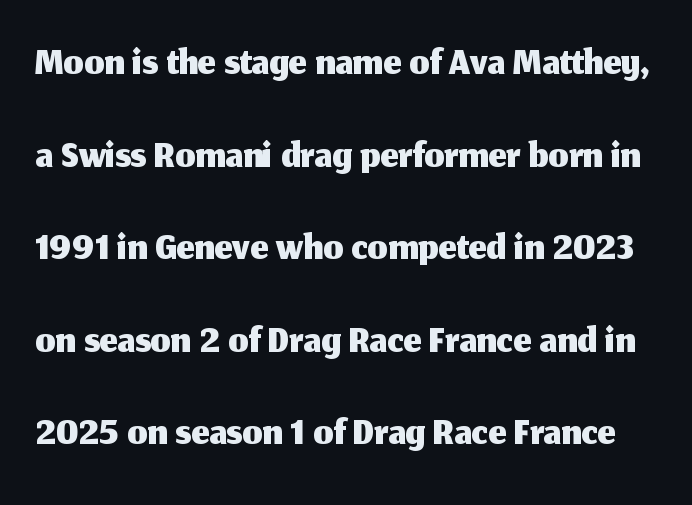
{"serif": "no", "italic": "no", "width": "normal", "stroke_contrast": "medium", "x_height": "medium", "monospaced": "no", "underline": "no", "line_spacing": "normal", "line_spacing_ratio": 1.47, "letter_spacing": "normal", "letter_spacing_em": 0.0, "glyph_px": 63}
